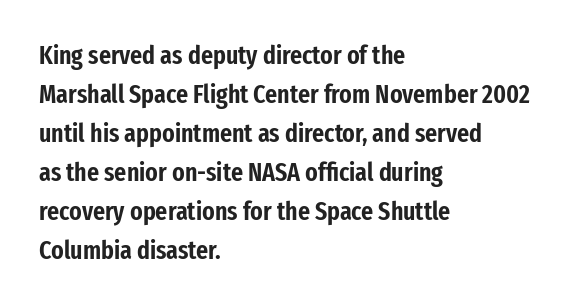
{"italic": "no", "underline": "no", "align": "left", "line_spacing": "normal", "line_spacing_ratio": 1.5, "letter_spacing": "normal", "letter_spacing_em": 0.0, "glyph_px": 26}
